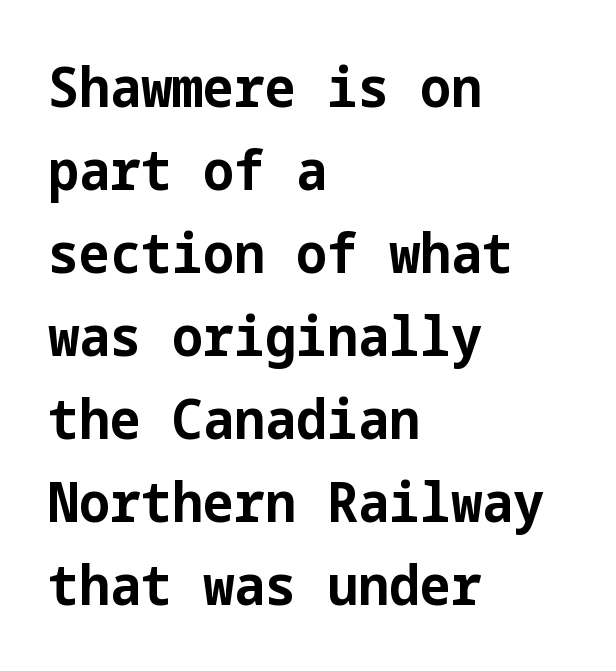
{"serif": "no", "italic": "no", "bold": "yes", "weight": "bold", "width": "normal", "stroke_contrast": "low", "x_height": "medium", "underline": "no", "align": "left", "line_spacing": "normal", "line_spacing_ratio": 1.51, "letter_spacing": "normal", "letter_spacing_em": 0.0, "glyph_px": 55}
